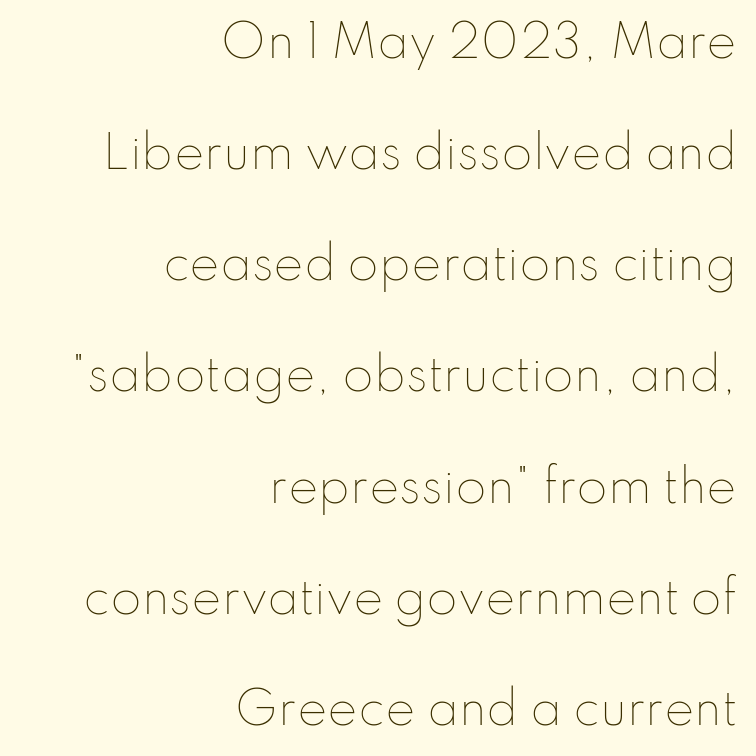
The image shows 45 px thin type, upright; set right-aligned, loose line spacing (2.47x), normal letter spacing, not underlined; low stroke contrast and a small x-height.
